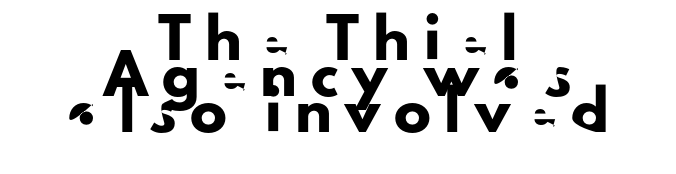
The image shows 37 px sans-serif type, upright; set centered, tight line spacing (0.97x), unusually wide letter spacing (+0.37 em), not underlined; low stroke contrast and a small x-height.
